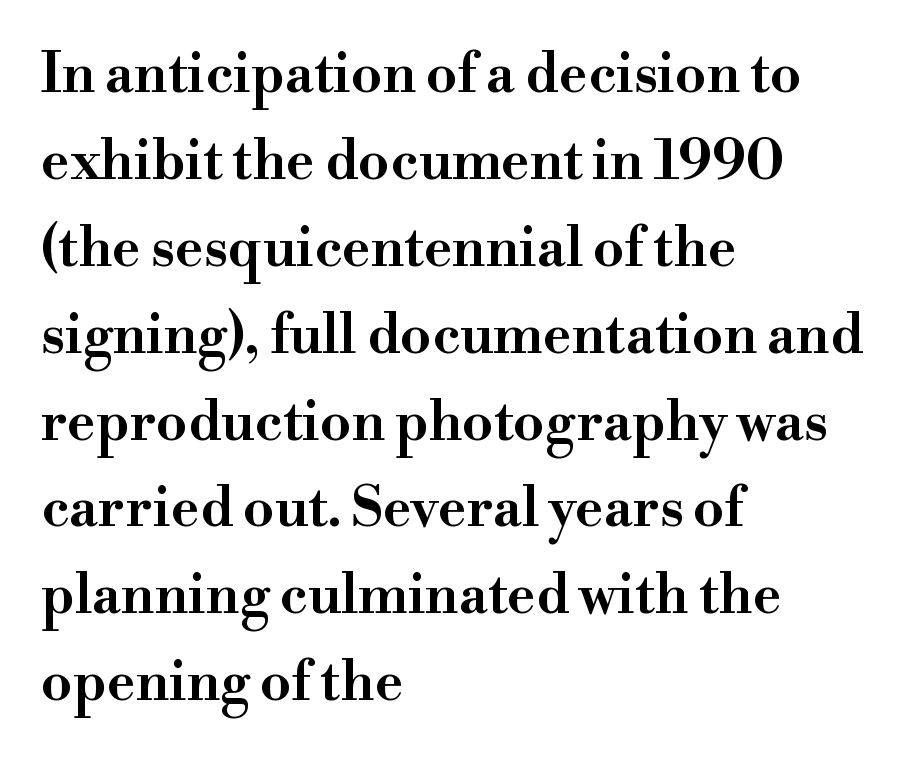
Q: Is the text italic (slanted)? A: No, it is upright.
Q: Is the typeface a serif or a sans-serif typeface? A: Serif.
Q: Is the text underlined? A: No.
Q: How is the paragraph aligned? A: Left-aligned.
Q: Is the spacing between letters normal or unusually wide? A: Normal.
Q: Is the spacing between lines tight, normal or loose? A: Normal.
Q: Width (condensed, normal, or wide)? A: Wide.
Q: Stroke contrast? A: High.
Q: x-height? A: Small.
Q: Monospaced? A: No.
